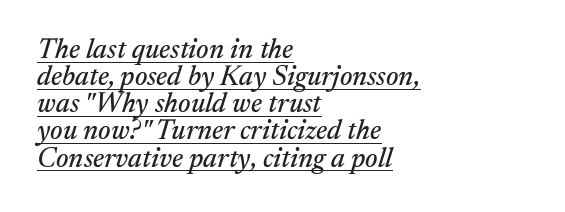
Q: Is the text italic (slanted)? A: Yes, it leans right by about 17 degrees.
Q: Is the typeface a serif or a sans-serif typeface? A: Serif.
Q: Is the text underlined? A: Yes.
Q: How is the paragraph aligned? A: Left-aligned.
Q: Is the spacing between letters normal or unusually wide? A: Normal.
Q: Is the spacing between lines tight, normal or loose? A: Tight.
Q: Width (condensed, normal, or wide)? A: Normal.
Q: Stroke contrast? A: Medium.
Q: x-height? A: Medium.
Q: Monospaced? A: No.
